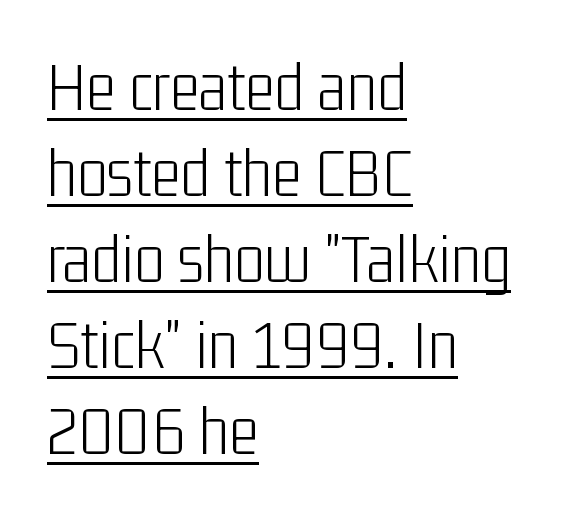
The image shows 71 px light, condensed sans-serif type, upright; set left-aligned, line spacing 1.21x, normal letter spacing, underlined; low stroke contrast and a medium x-height.
